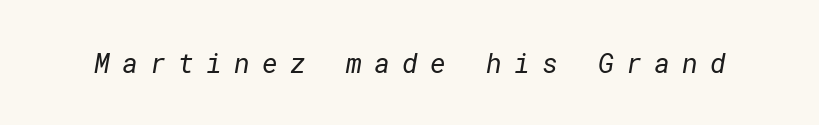
Q: Is the text bold? A: No.
Q: Is the text underlined? A: No.
Q: Is the spacing between letters normal or unusually wide? A: Unusually wide.
